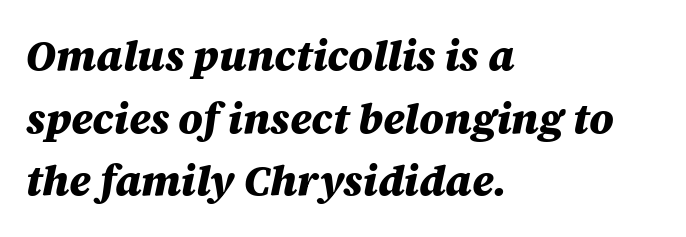
Q: Is the text bold? A: Yes.
Q: Is the text italic (slanted)? A: Yes, it leans right by about 12 degrees.
Q: Is the text underlined? A: No.
Q: How is the paragraph aligned? A: Left-aligned.
Q: Is the spacing between letters normal or unusually wide? A: Normal.
Q: Is the spacing between lines tight, normal or loose? A: Normal.
Q: Width (condensed, normal, or wide)? A: Normal.
Q: Stroke contrast? A: Medium.
Q: x-height? A: Large.
Q: Monospaced? A: No.
